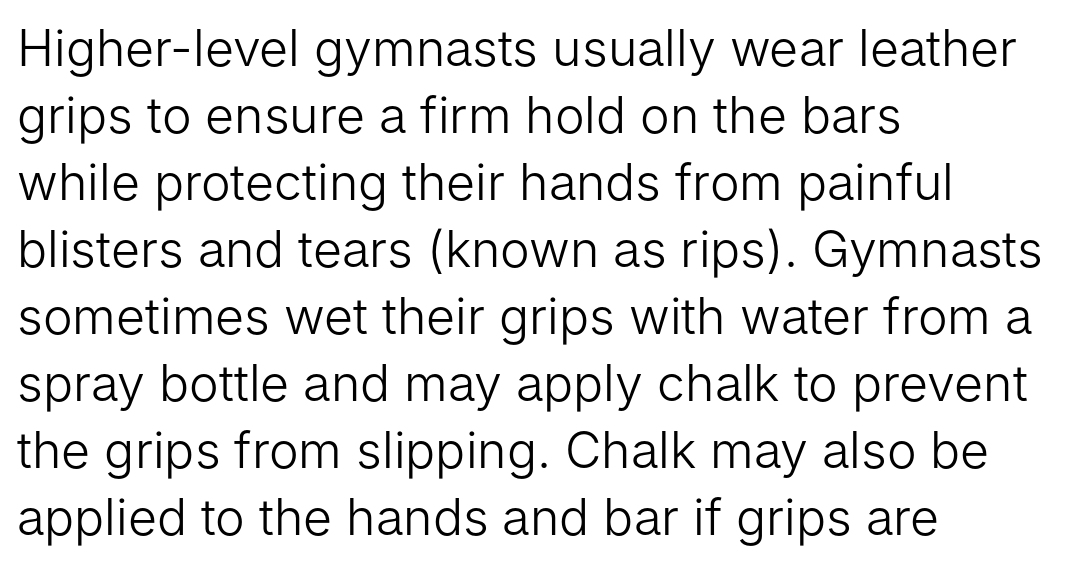
Q: Is the text bold? A: No.
Q: Is the text italic (slanted)? A: No, it is upright.
Q: Is the typeface a serif or a sans-serif typeface? A: Sans-serif.
Q: Is the text underlined? A: No.
Q: How is the paragraph aligned? A: Left-aligned.
Q: Is the spacing between letters normal or unusually wide? A: Normal.
Q: Is the spacing between lines tight, normal or loose? A: Normal.
Q: Width (condensed, normal, or wide)? A: Normal.
Q: Stroke contrast? A: Low.
Q: x-height? A: Medium.
Q: Monospaced? A: No.
